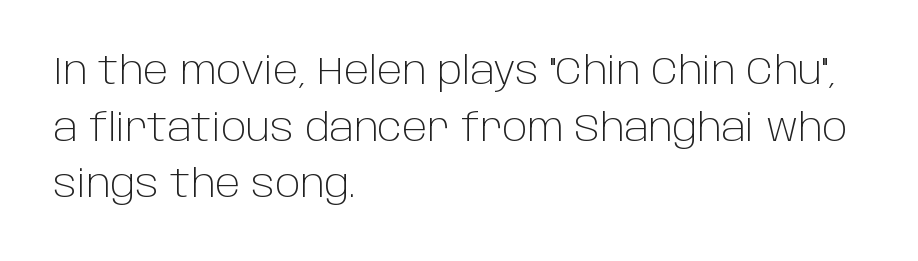
Q: Is the text bold? A: No.
Q: Is the text italic (slanted)? A: No, it is upright.
Q: Is the typeface a serif or a sans-serif typeface? A: Sans-serif.
Q: Is the text underlined? A: No.
Q: How is the paragraph aligned? A: Left-aligned.
Q: Is the spacing between letters normal or unusually wide? A: Normal.
Q: Is the spacing between lines tight, normal or loose? A: Normal.
Q: Width (condensed, normal, or wide)? A: Normal.
Q: Stroke contrast? A: Low.
Q: x-height? A: Large.
Q: Monospaced? A: No.
